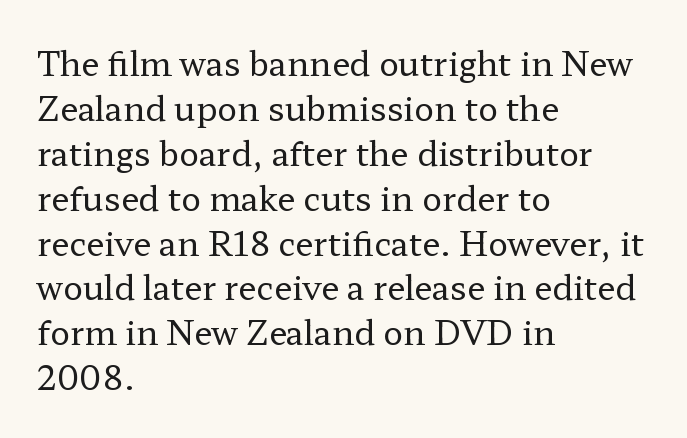
Weight: in the light-to-regular range. The passage shown is not underscored anywhere. Vertical strokes here are truly vertical. Each letter keeps its own natural width here, so spacing adapts to shape. This sample keeps an unexceptional amount of space between lines. A typesetter would call this zero additional tracking.
